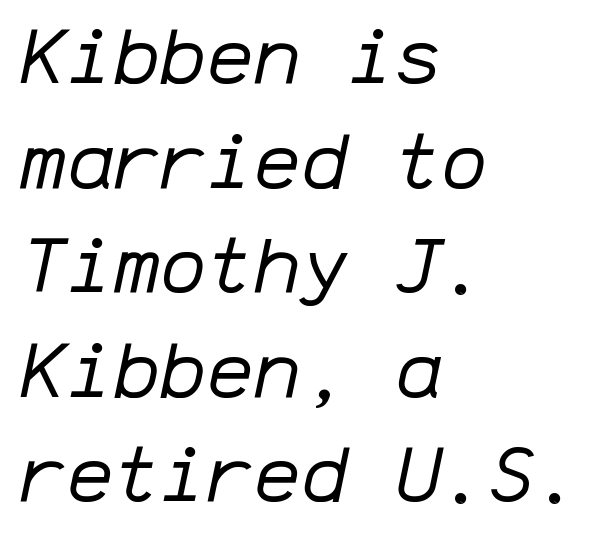
The image shows 78 px regular-weight type, italic (leaning right), monospaced; set left-aligned, normal line spacing (1.34x), normal letter spacing, not underlined; low stroke contrast and a medium x-height.
